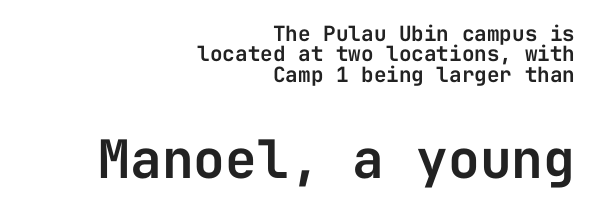
The image shows 53 px sans-serif type, upright, monospaced; set right-aligned, tight line spacing (0.97x), normal letter spacing, not underlined; the second (bottom) block is 2.52x larger; low stroke contrast and a medium x-height.
